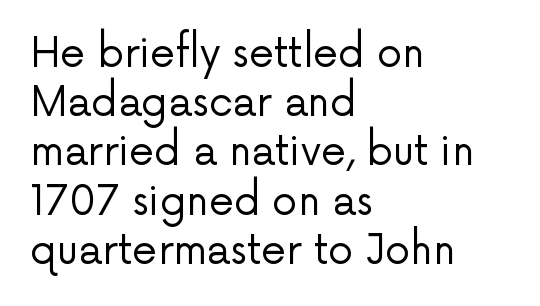
Character widths vary here, with narrow letters taking less room than wide ones. Typeset ragged right — the left edge is the straight one. Stroke mass is kept to a normal reading level or below. Anything drawn beneath the words? Only blank space. This is the regular roman posture of the typeface. Check where the strokes stop: nothing finishes them off — pure sans.
